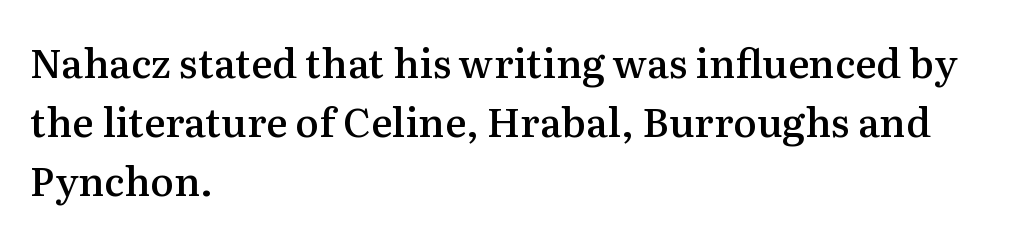
Look at the bottom of the vertical strokes: they flare into serifs here. Varying glyph widths throughout — classic text-font behaviour. These lines were composed using upright roman letters. The line-height multiplier appears to be the usual default.
